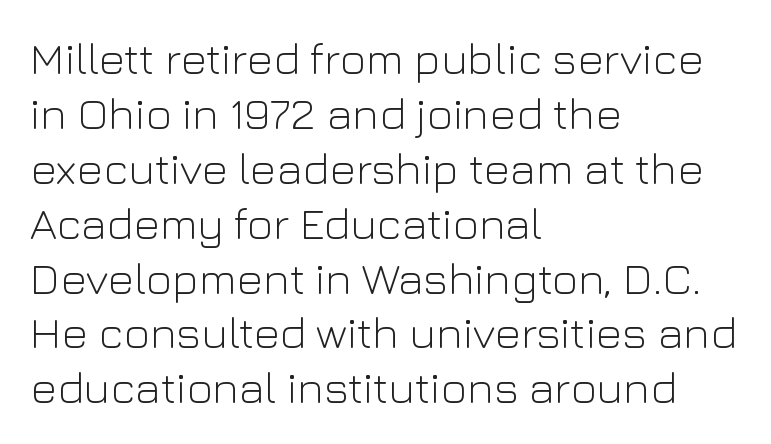
The image shows 45 px light sans-serif type, upright; set left-aligned, line spacing 1.22x, normal letter spacing, not underlined; low stroke contrast and a medium x-height.
